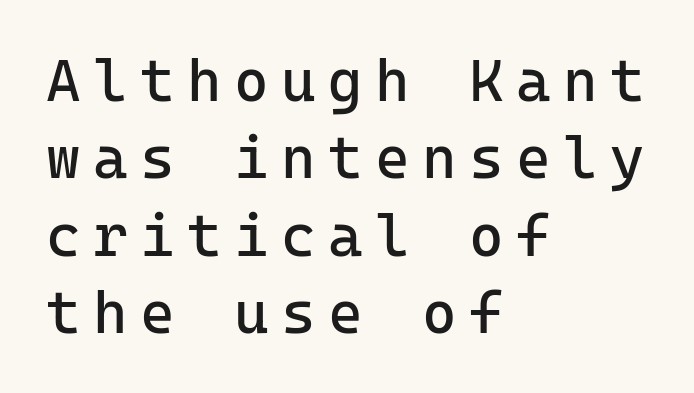
The image shows 59 px regular-weight sans-serif type, upright, monospaced; set left-aligned, normal line spacing (1.31x), unusually wide letter spacing (+0.21 em), not underlined; low stroke contrast and a medium x-height.
